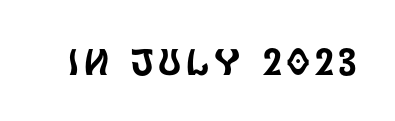
The image shows 37 px condensed sans-serif type, upright; set not underlined; a large x-height.
